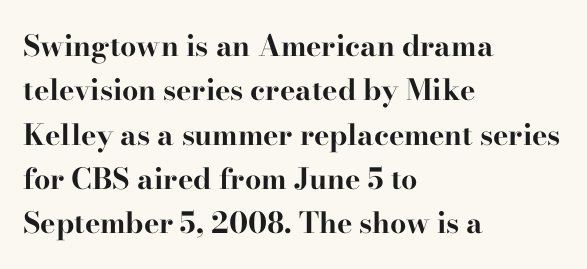
Q: Is the text bold? A: Yes.
Q: Is the text italic (slanted)? A: No, it is upright.
Q: Is the typeface a serif or a sans-serif typeface? A: Serif.
Q: Is the text underlined? A: No.
Q: How is the paragraph aligned? A: Left-aligned.
Q: Is the spacing between letters normal or unusually wide? A: Normal.
Q: Is the spacing between lines tight, normal or loose? A: Normal.
Q: Width (condensed, normal, or wide)? A: Wide.
Q: Stroke contrast? A: High.
Q: x-height? A: Small.
Q: Monospaced? A: No.
